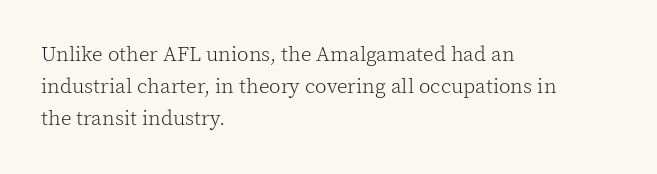
{"italic": "no", "bold": "no", "underline": "no", "align": "left", "line_spacing": "normal", "line_spacing_ratio": 1.52, "letter_spacing": "normal", "letter_spacing_em": 0.0, "glyph_px": 21}
